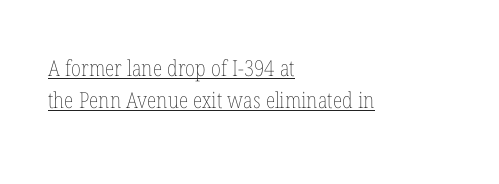
The image shows 22 px text type, upright; set left-aligned, normal line spacing (1.45x), normal letter spacing, underlined.
